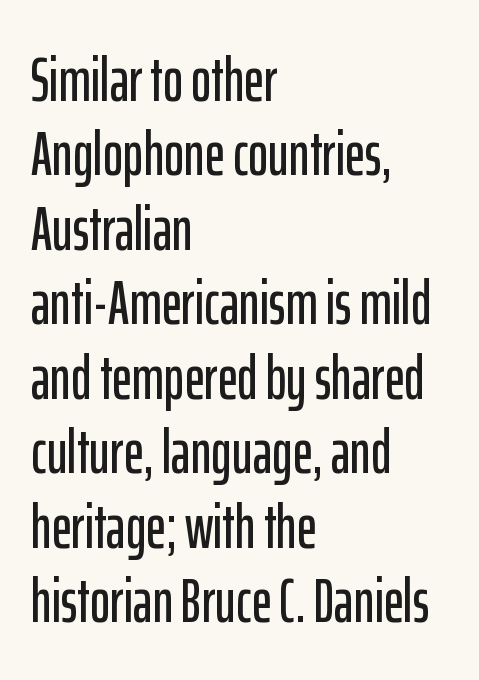
Classification — sans serif. Caption: multi-line text, flush left, ragged right. Glance below the letters and you will spot only blank space. These lines are rendered in a variable-pitch font. The lettering stays uniformly vertical, giving the passage a roman look.
